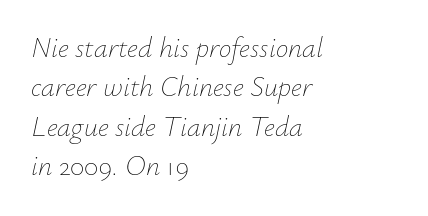
Descenders hang freely into open space. Horizontal bands of white between lines are of average thickness. All the whitespace from short lines collects on the right. Is this a heavy cut? Hardly; it is regular or lighter. It's the slanting kind of type. This sample has the flowing, uneven cadence of proportional lettering.
